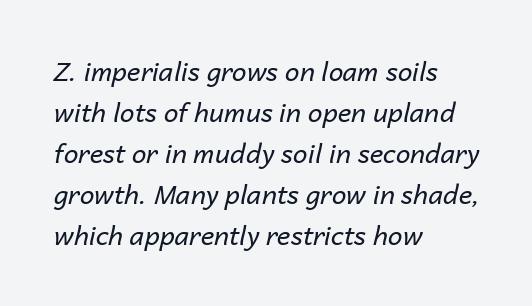
{"italic": "yes", "lean": "right", "slant_degrees": 14, "bold": "no", "underline": "no", "align": "left", "line_spacing": "normal", "line_spacing_ratio": 1.58, "letter_spacing": "normal", "letter_spacing_em": 0.0, "glyph_px": 26}
